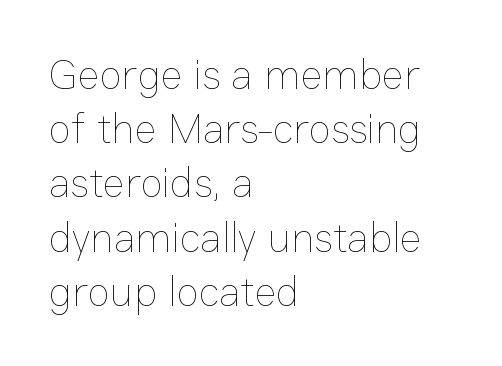
Q: Is the text bold? A: No.
Q: Is the text italic (slanted)? A: No, it is upright.
Q: Is the text underlined? A: No.
Q: How is the paragraph aligned? A: Left-aligned.
Q: Is the spacing between letters normal or unusually wide? A: Normal.
Q: Is the spacing between lines tight, normal or loose? A: Normal.
Q: Width (condensed, normal, or wide)? A: Normal.
Q: Stroke contrast? A: Low.
Q: x-height? A: Medium.
Q: Monospaced? A: No.
